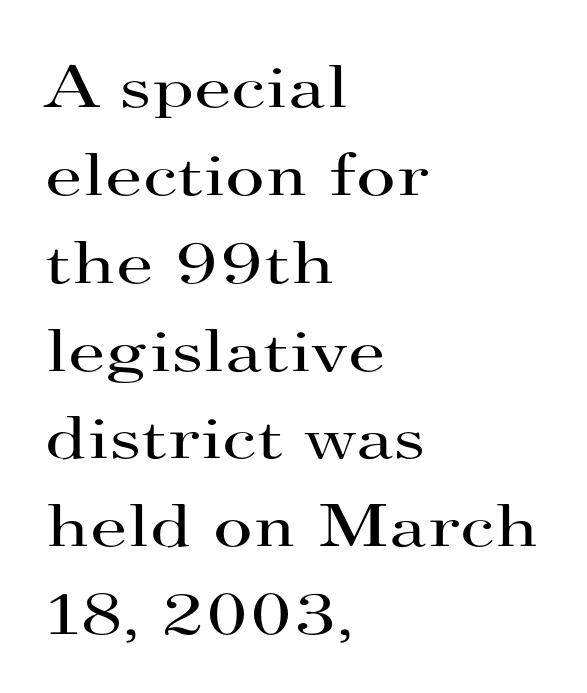
This is serif lettering, the kind often seen in printed books. The letterforms sit shoulder to shoulder at normal distance. The face used here is proportionally spaced, like ordinary book or web type. The string is rendered with underlining switched off. Does the copy run flush right? No — it runs flush left. Weight: not bold — regular or lighter.
